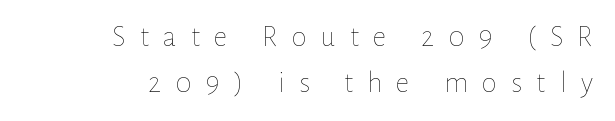
{"italic": "no", "bold": "no", "weight": "thin", "width": "normal", "stroke_contrast": "low", "x_height": "medium", "monospaced": "no", "underline": "no", "align": "right", "line_spacing": "normal", "line_spacing_ratio": 1.55, "letter_spacing": "wide", "letter_spacing_em": 0.48, "glyph_px": 30}
